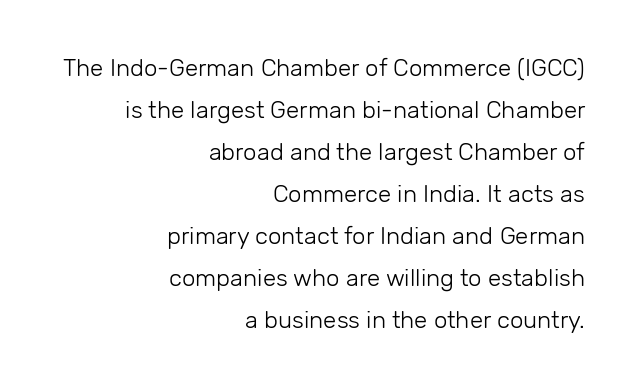
{"italic": "no", "bold": "no", "underline": "no", "align": "right", "line_spacing_ratio": 1.75, "letter_spacing": "normal", "letter_spacing_em": 0.0, "glyph_px": 24}
